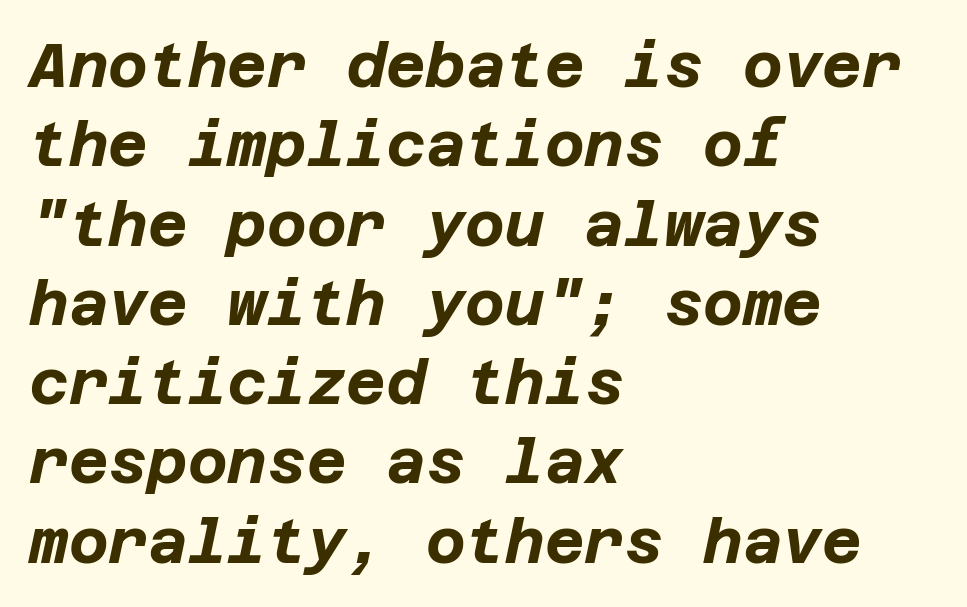
The image shows 61 px bold type, italic (leaning right); set left-aligned, normal line spacing (1.3x), normal letter spacing, not underlined; low stroke contrast and a large x-height.
